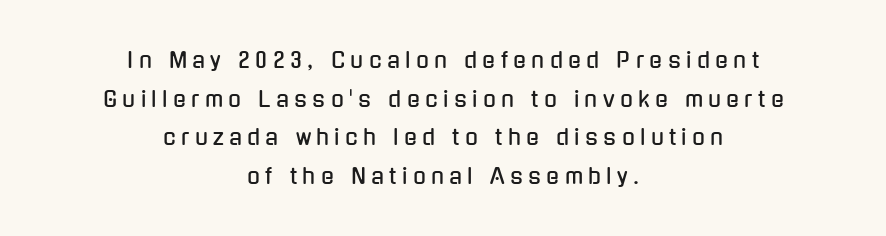
The letters stand straight up with perfectly vertical stems. No word sits above an underline. Does extra space separate the letters? Yes, quite a lot of it. Both edges are ragged and mirror each other, which tells us the setting is centered.
